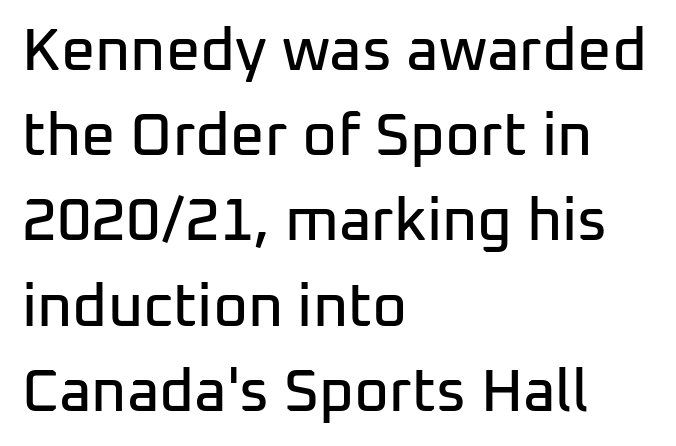
{"serif": "no", "italic": "no", "width": "normal", "stroke_contrast": "low", "x_height": "medium", "monospaced": "no", "underline": "no", "align": "left", "line_spacing": "normal", "line_spacing_ratio": 1.42, "letter_spacing": "normal", "letter_spacing_em": 0.0, "glyph_px": 60}
